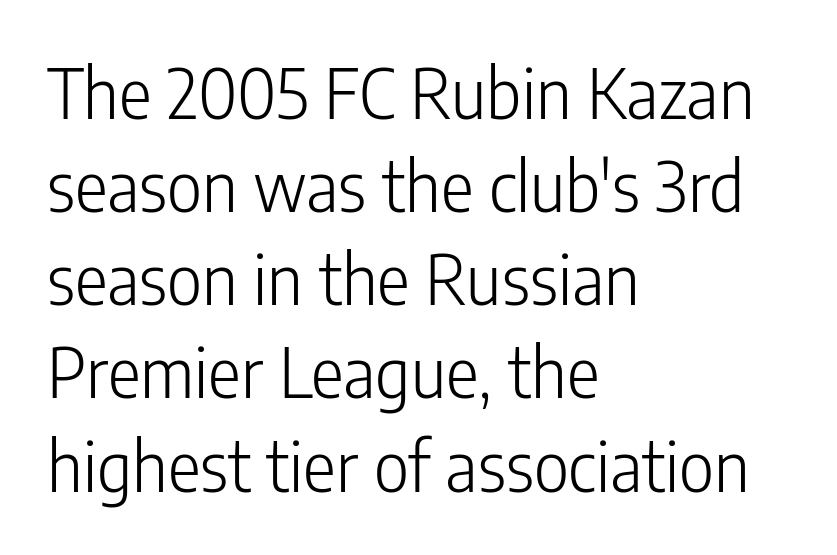
The image shows 69 px light, condensed sans-serif type, upright; set left-aligned, normal line spacing (1.35x), normal letter spacing, not underlined; low stroke contrast and a medium x-height.
